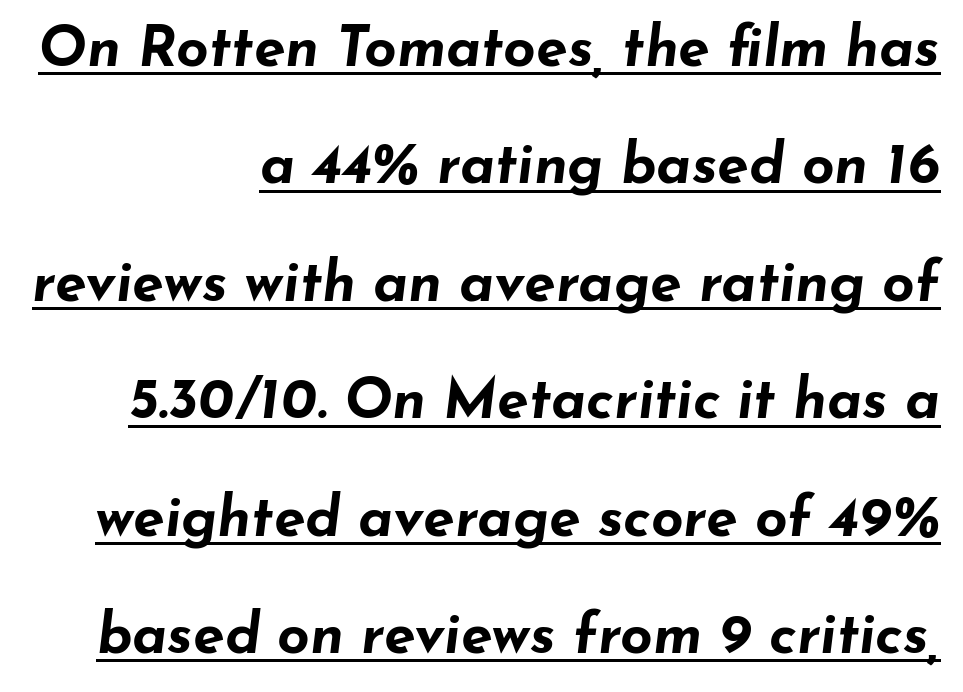
{"italic": "yes", "lean": "right", "slant_degrees": 7, "bold": "yes", "weight": "bold", "width": "wide", "stroke_contrast": "low", "x_height": "small", "monospaced": "no", "underline": "yes", "align": "right", "line_spacing": "loose", "line_spacing_ratio": 2.06, "letter_spacing": "normal", "letter_spacing_em": 0.0, "glyph_px": 57}
